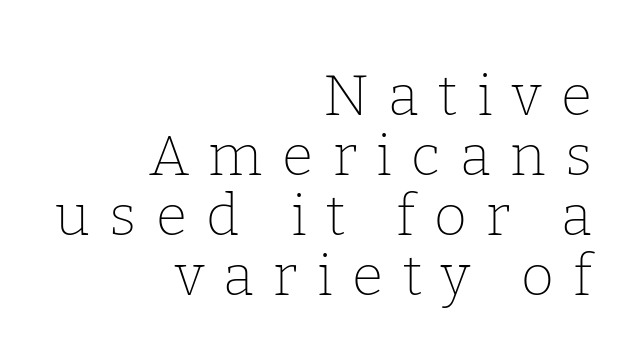
Q: Is the text bold? A: No.
Q: Is the text italic (slanted)? A: No, it is upright.
Q: Is the typeface a serif or a sans-serif typeface? A: Serif.
Q: Is the text underlined? A: No.
Q: How is the paragraph aligned? A: Right-aligned.
Q: Is the spacing between letters normal or unusually wide? A: Unusually wide.
Q: Is the spacing between lines tight, normal or loose? A: Tight.
Q: Width (condensed, normal, or wide)? A: Normal.
Q: Stroke contrast? A: Low.
Q: x-height? A: Medium.
Q: Monospaced? A: No.
